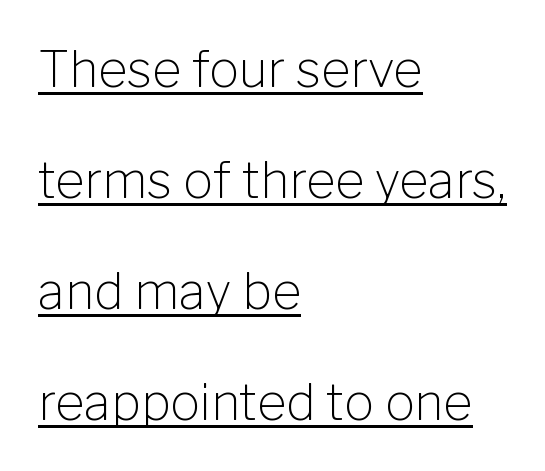
The image shows 50 px light sans-serif type, upright; set left-aligned, loose line spacing (2.22x), normal letter spacing, underlined; low stroke contrast and a medium x-height.
